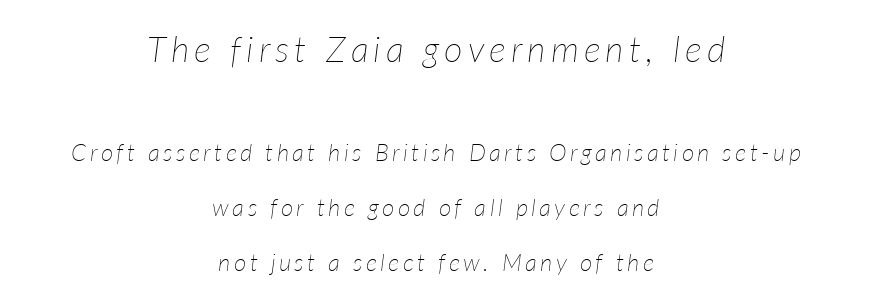
Q: Is the text bold? A: No.
Q: Is the text italic (slanted)? A: Yes, it leans right by about 7 degrees.
Q: Is the text underlined? A: No.
Q: How is the paragraph aligned? A: Centered.
Q: Is the spacing between lines tight, normal or loose? A: Loose.
Q: Which block of text is set in a larger size, the first (top) or the second (bottom)? A: The first (top) one.
Q: Width (condensed, normal, or wide)? A: Normal.
Q: Stroke contrast? A: Low.
Q: x-height? A: Medium.
Q: Monospaced? A: No.
